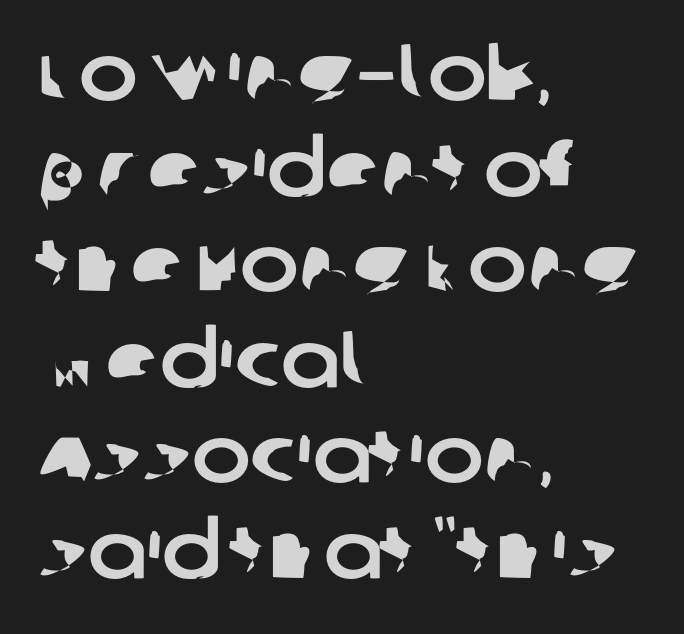
{"serif": "no", "width": "normal", "stroke_contrast": "low", "x_height": "large", "monospaced": "no", "underline": "no", "align": "left", "line_spacing_ratio": 1.21, "letter_spacing": "normal", "letter_spacing_em": 0.0, "glyph_px": 79}
